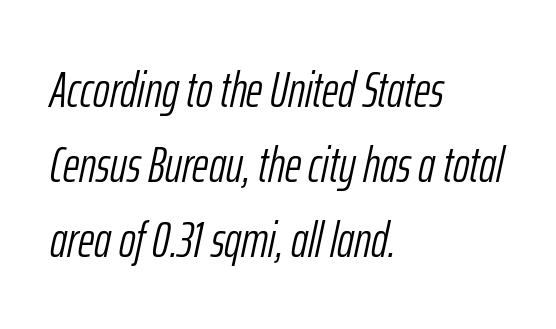
Q: Is the text bold? A: No.
Q: Is the text italic (slanted)? A: Yes, it leans right by about 12 degrees.
Q: Is the text underlined? A: No.
Q: How is the paragraph aligned? A: Left-aligned.
Q: Is the spacing between letters normal or unusually wide? A: Normal.
Q: Is the spacing between lines tight, normal or loose? A: Normal.
Q: Width (condensed, normal, or wide)? A: Condensed.
Q: Stroke contrast? A: Low.
Q: x-height? A: Medium.
Q: Monospaced? A: No.
